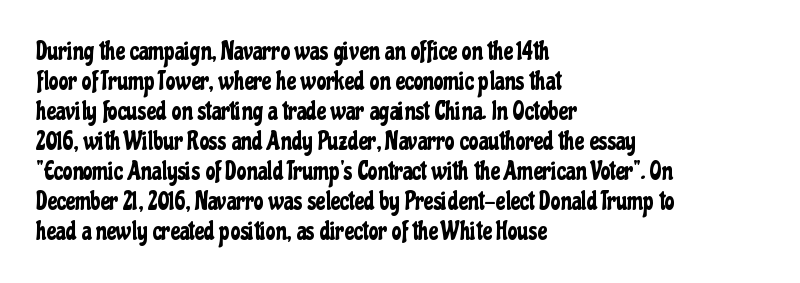
Italic? Not at all — the glyphs are vertical. Only glyphs here, with clear space below each row. Does the copy run flush right? No — it runs flush left. The letters sit at their default tracking, neither squeezed nor spread.
